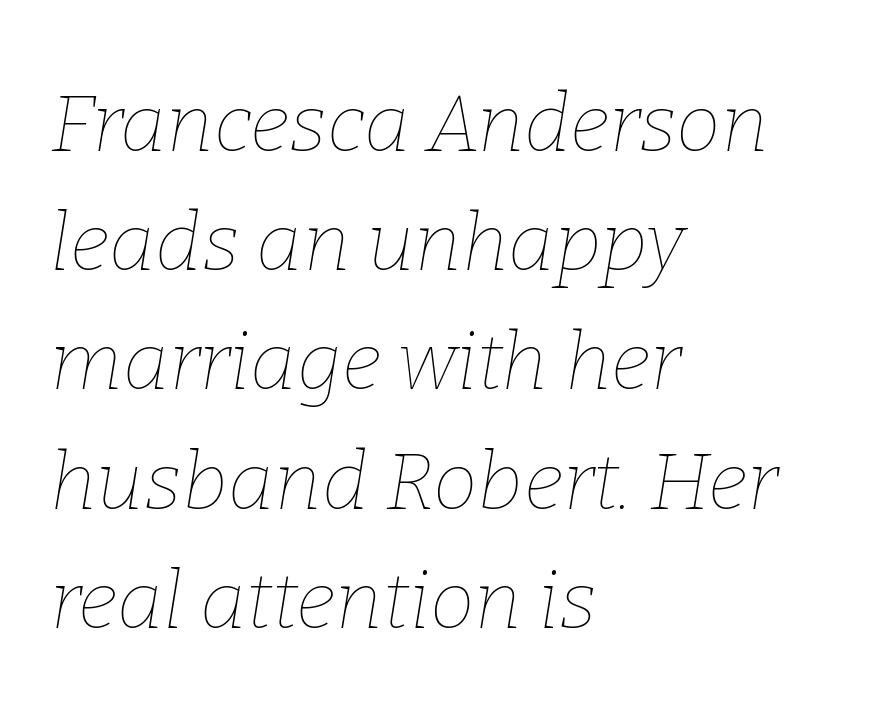
The image shows 80 px thin type, italic (leaning right); set left-aligned, normal line spacing (1.49x), normal letter spacing, not underlined; low stroke contrast and a medium x-height.
